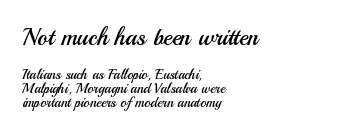
{"bold": "no", "underline": "no", "align": "left", "line_spacing": "tight", "line_spacing_ratio": 0.99, "letter_spacing": "normal", "letter_spacing_em": 0.0, "larger_block": "first", "size_ratio": 1.71, "glyph_px": 24}
